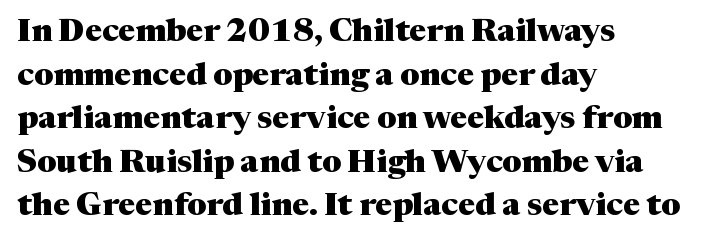
The image shows 32 px heavy serif type, upright; set left-aligned, normal line spacing (1.36x), normal letter spacing, not underlined; medium stroke contrast and a medium x-height.
